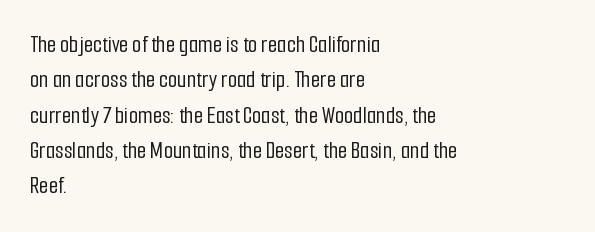
The passage shown stacks its lines at a standard gap. No extra tracking has been applied to these lines. Compared with a centered layout, this one pins lines to the left instead. The area under the type is left untouched. When letters stand straight like this, we call the style roman or upright.
